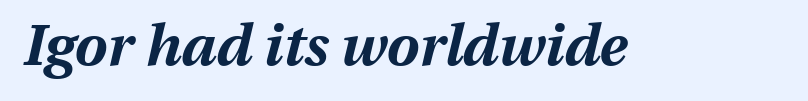
Q: Is the text bold? A: Yes.
Q: Is the text italic (slanted)? A: Yes, it leans right by about 13 degrees.
Q: Is the text underlined? A: No.
Q: Is the spacing between letters normal or unusually wide? A: Normal.
Q: Width (condensed, normal, or wide)? A: Normal.
Q: Stroke contrast? A: Medium.
Q: x-height? A: Medium.
Q: Monospaced? A: No.
